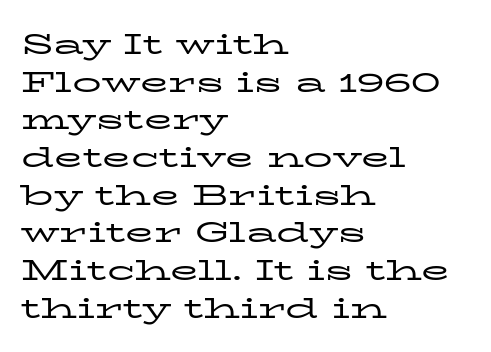
Between one letter and the next there's only the usual sliver of space. The font family rendered here belongs to the serif group. Horizontal alignment here is leftward, the default for most running prose. Bare-footed words on every line. Summary of weight: not heavy and not bold.
